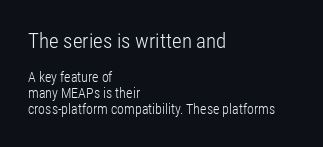
The image shows 21 px text type, upright; set left-aligned, tight line spacing (1.15x), normal letter spacing, not underlined; the first (top) block is 1.5x larger.
